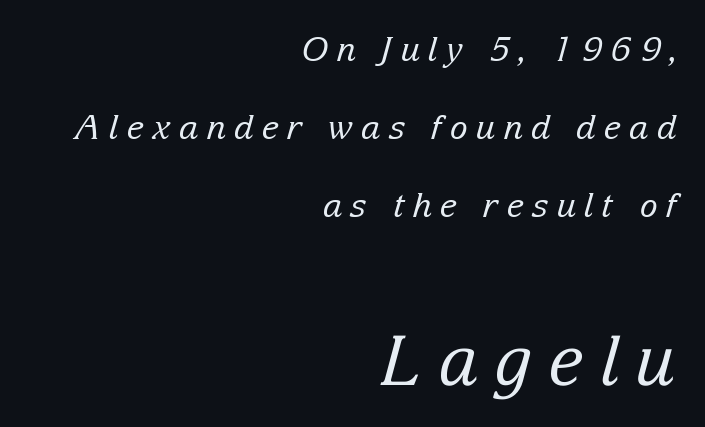
The image shows 69 px regular-weight serif type, italic (leaning right); set right-aligned, loose line spacing (2.3x), unusually wide letter spacing (+0.23 em), not underlined; the second (bottom) block is 2.03x larger; low stroke contrast and a medium x-height.
